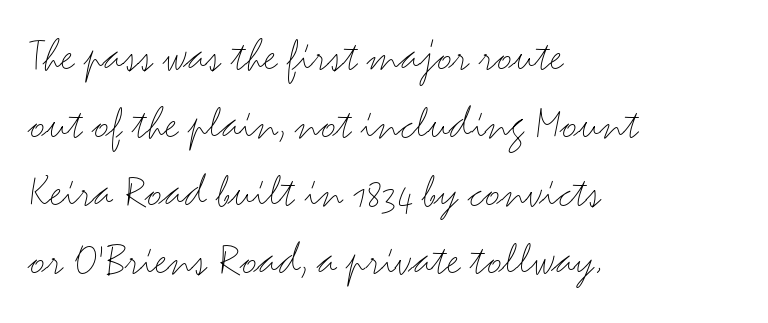
Q: Is the text bold? A: No.
Q: Is the text italic (slanted)? A: Yes.
Q: Is the typeface a serif or a sans-serif typeface? A: Sans-serif.
Q: Is the text underlined? A: No.
Q: How is the paragraph aligned? A: Left-aligned.
Q: Is the spacing between letters normal or unusually wide? A: Normal.
Q: Is the spacing between lines tight, normal or loose? A: Normal.
Q: Width (condensed, normal, or wide)? A: Wide.
Q: Stroke contrast? A: Medium.
Q: x-height? A: Small.
Q: Monospaced? A: No.
